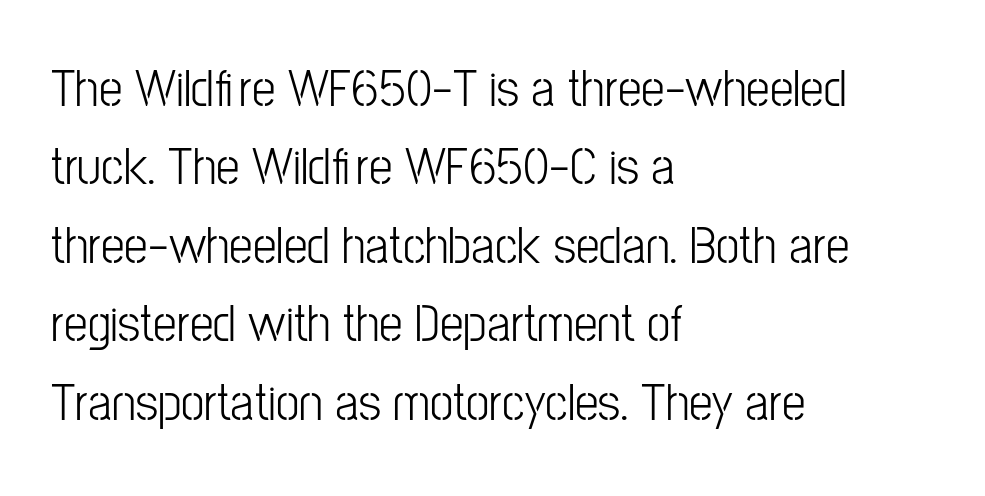
The image shows 53 px condensed sans-serif type, upright; set left-aligned, normal line spacing (1.48x), normal letter spacing, not underlined; low stroke contrast and a medium x-height.
